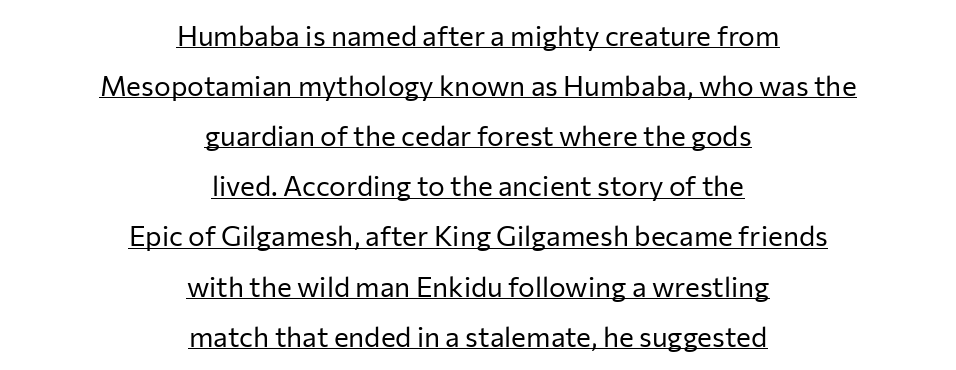
Q: Is the text bold? A: No.
Q: Is the text italic (slanted)? A: No, it is upright.
Q: Is the typeface a serif or a sans-serif typeface? A: Sans-serif.
Q: Is the text underlined? A: Yes.
Q: How is the paragraph aligned? A: Centered.
Q: Is the spacing between letters normal or unusually wide? A: Normal.
Q: Width (condensed, normal, or wide)? A: Normal.
Q: Stroke contrast? A: Low.
Q: x-height? A: Medium.
Q: Monospaced? A: No.
